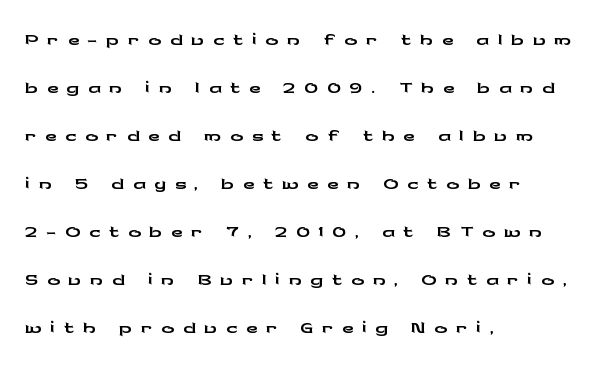
{"serif": "no", "italic": "no", "width": "wide", "stroke_contrast": "low", "x_height": "medium", "monospaced": "no", "underline": "no", "align": "left", "line_spacing": "normal", "line_spacing_ratio": 1.5, "letter_spacing": "wide", "letter_spacing_em": 0.26, "glyph_px": 32}
